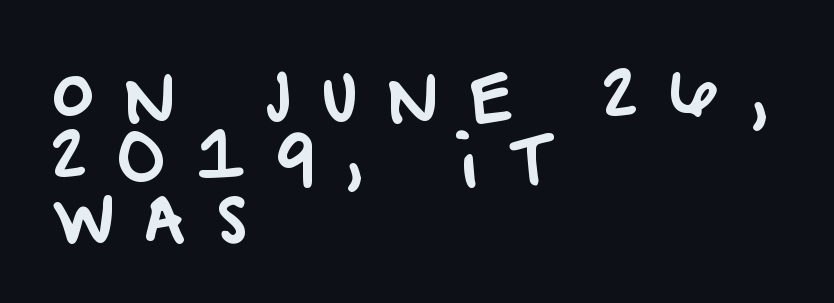
Unlike a traditional serif, this face leaves its strokes unadorned. Compared with typical paragraphs, the rows here are closer together. Look at the tracking — it's clearly loosened, letters drifting apart. The face used here is proportionally spaced, like ordinary book or web type.
